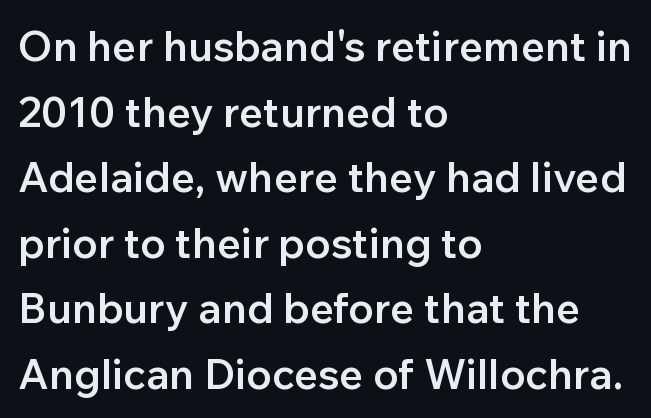
The image shows 42 px semibold sans-serif type, upright; set left-aligned, normal line spacing (1.56x), normal letter spacing, not underlined; low stroke contrast and a medium x-height.
